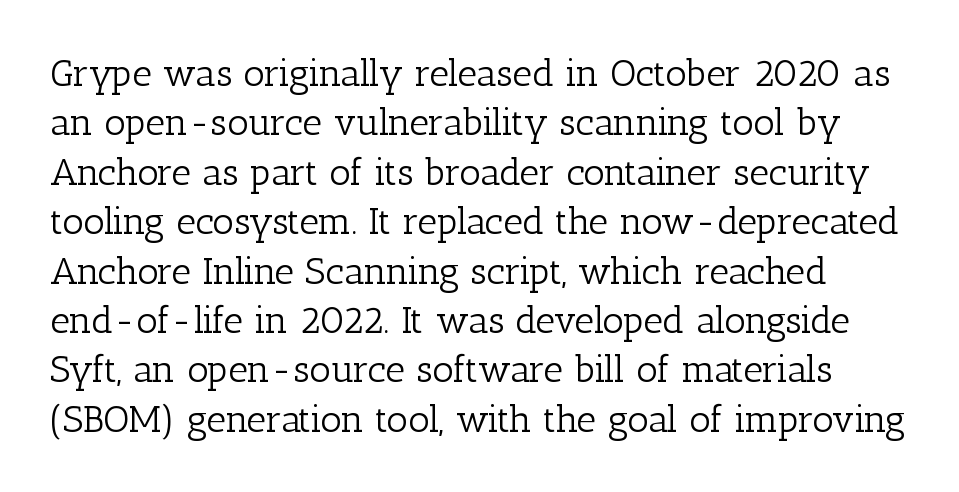
{"serif": "yes", "italic": "no", "bold": "no", "weight": "light", "width": "normal", "stroke_contrast": "low", "x_height": "medium", "monospaced": "no", "underline": "no", "line_spacing": "normal", "line_spacing_ratio": 1.3, "letter_spacing": "normal", "letter_spacing_em": 0.0, "glyph_px": 38}
